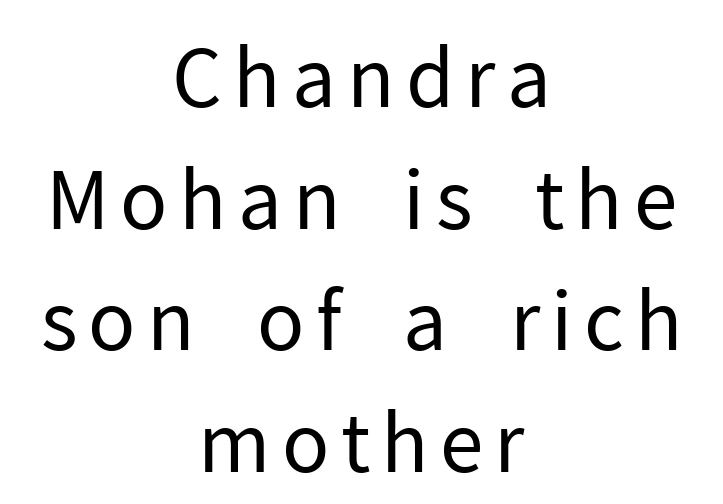
{"serif": "no", "italic": "no", "bold": "no", "weight": "regular", "width": "normal", "stroke_contrast": "low", "x_height": "medium", "monospaced": "no", "underline": "no", "align": "center", "line_spacing": "normal", "line_spacing_ratio": 1.52, "glyph_px": 80}
